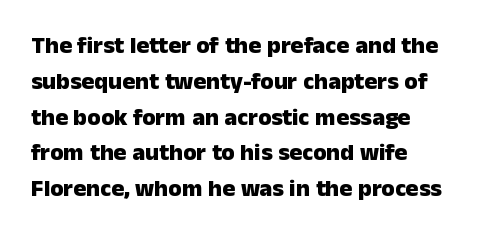
{"italic": "no", "bold": "yes", "underline": "no", "align": "left", "line_spacing": "normal", "line_spacing_ratio": 1.49, "letter_spacing": "normal", "letter_spacing_em": 0.0, "glyph_px": 24}
